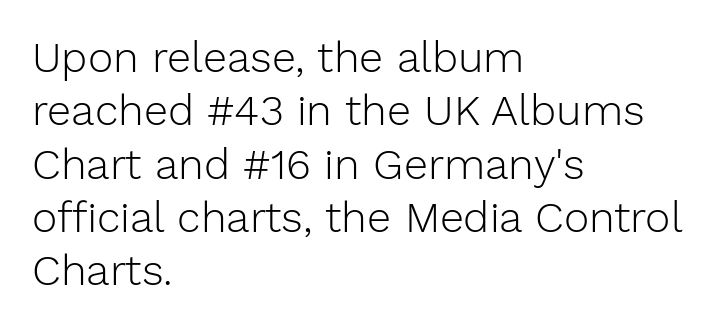
The image shows 43 px light sans-serif type, upright; set left-aligned, line spacing 1.24x, normal letter spacing, not underlined; low stroke contrast and a medium x-height.
